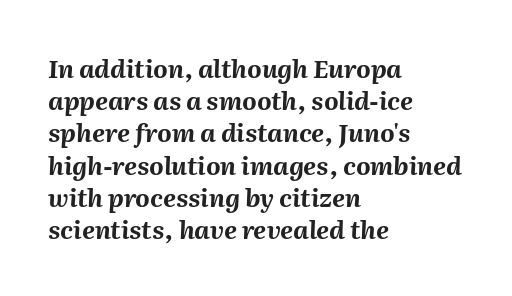
{"italic": "yes", "lean": "right", "slant_degrees": 2, "bold": "yes", "underline": "no", "align": "left", "line_spacing": "normal", "line_spacing_ratio": 1.29, "letter_spacing": "normal", "letter_spacing_em": 0.0, "glyph_px": 25}
